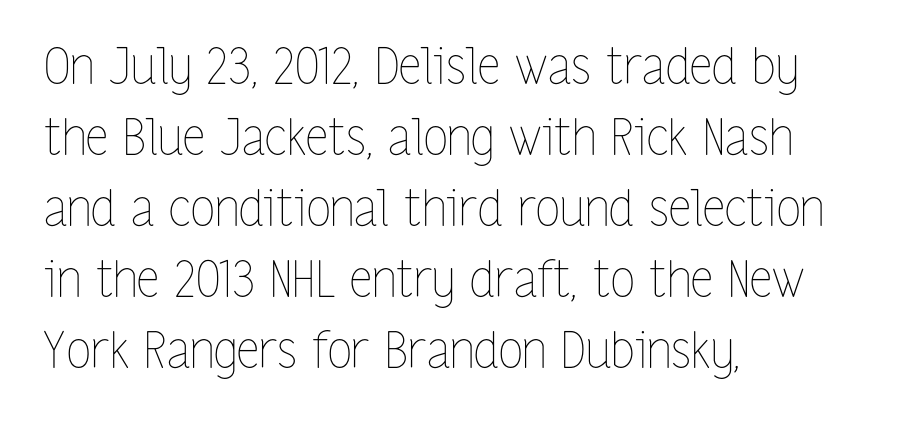
{"italic": "no", "bold": "no", "weight": "thin", "width": "condensed", "stroke_contrast": "low", "x_height": "medium", "monospaced": "no", "underline": "no", "align": "left", "line_spacing": "normal", "line_spacing_ratio": 1.42, "letter_spacing": "normal", "letter_spacing_em": 0.0, "glyph_px": 50}
